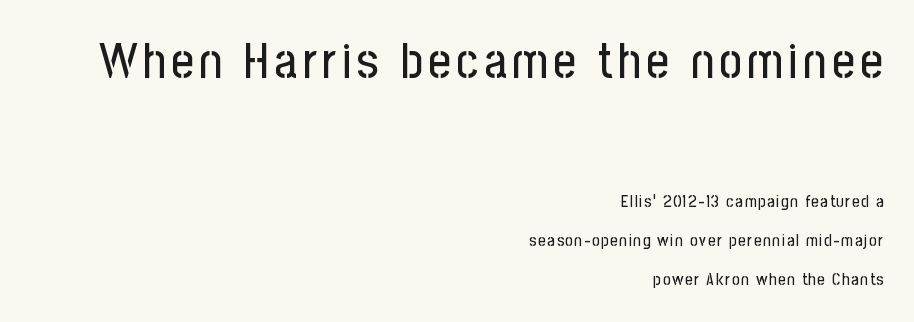
{"serif": "no", "italic": "no", "width": "condensed", "stroke_contrast": "low", "x_height": "medium", "monospaced": "no", "underline": "no", "align": "right", "line_spacing": "loose", "line_spacing_ratio": 2.46, "larger_block": "first", "size_ratio": 3.06, "glyph_px": 49}
